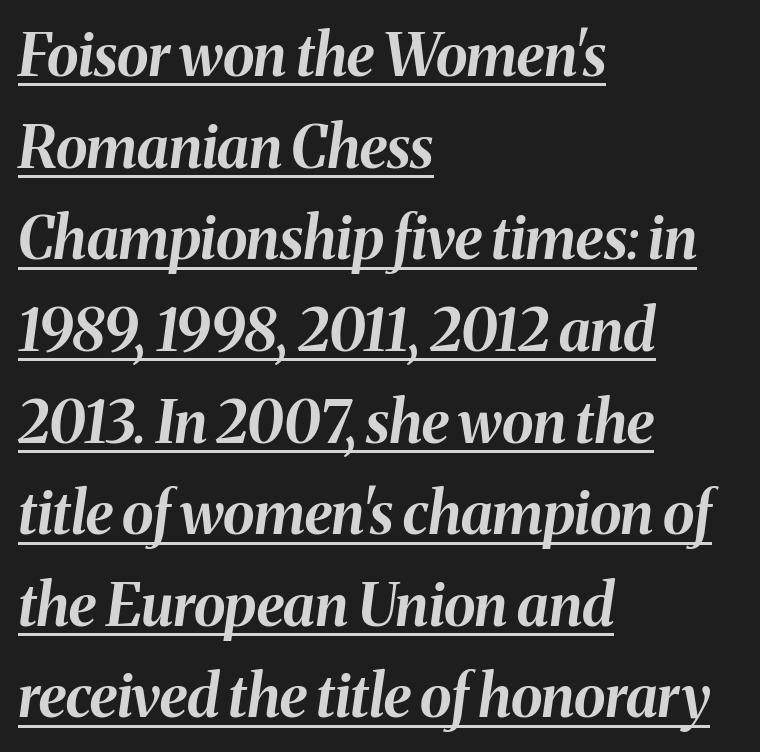
{"italic": "yes", "lean": "right", "slant_degrees": 8, "bold": "yes", "weight": "bold", "width": "normal", "stroke_contrast": "medium", "x_height": "medium", "monospaced": "no", "underline": "yes", "align": "left", "line_spacing": "normal", "line_spacing_ratio": 1.58, "letter_spacing": "normal", "letter_spacing_em": 0.0, "glyph_px": 58}
